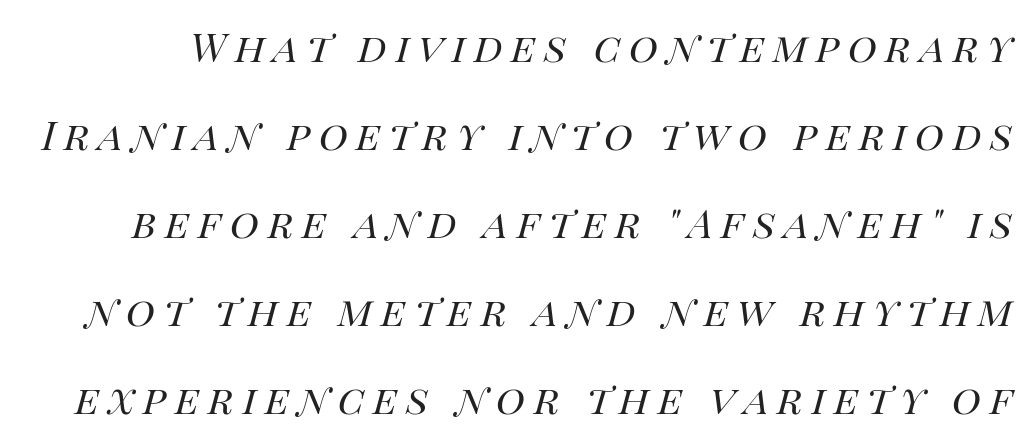
{"italic": "yes", "lean": "right", "slant_degrees": 14, "bold": "no", "weight": "regular", "width": "normal", "stroke_contrast": "high", "x_height": "large", "monospaced": "no", "underline": "no", "line_spacing": "loose", "line_spacing_ratio": 2.2, "letter_spacing": "wide", "letter_spacing_em": 0.21, "glyph_px": 40}
